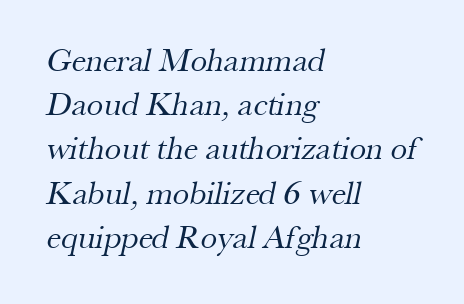
Q: Is the text bold? A: No.
Q: Is the typeface a serif or a sans-serif typeface? A: Serif.
Q: Is the text underlined? A: No.
Q: How is the paragraph aligned? A: Left-aligned.
Q: Is the spacing between letters normal or unusually wide? A: Normal.
Q: Is the spacing between lines tight, normal or loose? A: Normal.
Q: Width (condensed, normal, or wide)? A: Normal.
Q: Stroke contrast? A: Medium.
Q: x-height? A: Small.
Q: Monospaced? A: No.
